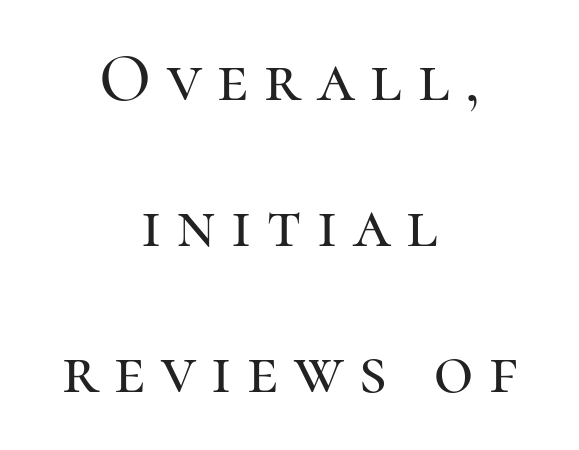
Q: Is the text italic (slanted)? A: No, it is upright.
Q: Is the typeface a serif or a sans-serif typeface? A: Serif.
Q: Is the text underlined? A: No.
Q: How is the paragraph aligned? A: Centered.
Q: Is the spacing between letters normal or unusually wide? A: Unusually wide.
Q: Is the spacing between lines tight, normal or loose? A: Loose.
Q: Width (condensed, normal, or wide)? A: Normal.
Q: Stroke contrast? A: High.
Q: x-height? A: Medium.
Q: Monospaced? A: No.
